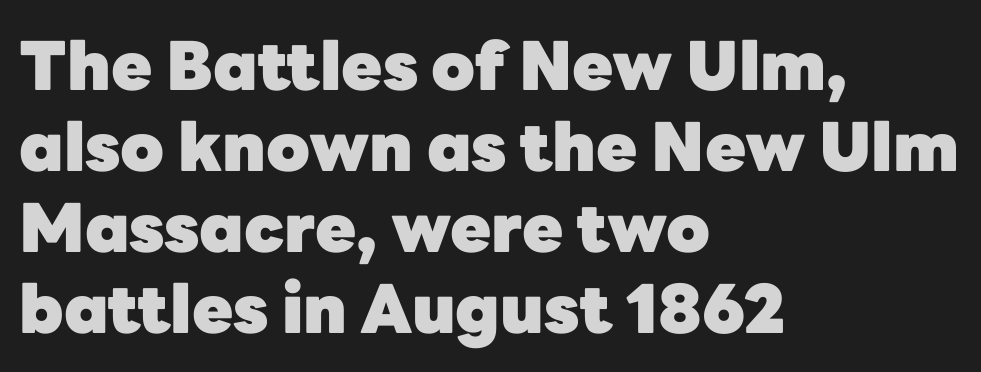
The image shows 67 px heavy sans-serif type, upright; set left-aligned, line spacing 1.21x, normal letter spacing, not underlined; low stroke contrast and a medium x-height.
